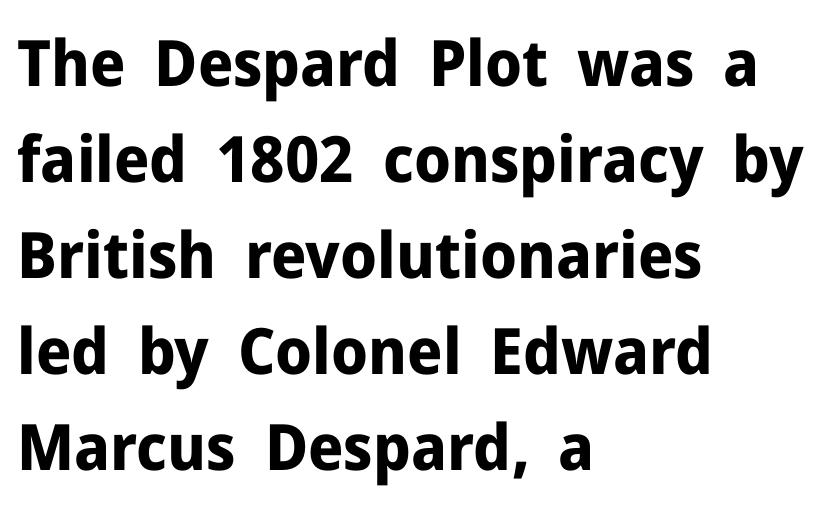
The image shows 64 px bold sans-serif type, upright; set left-aligned, normal line spacing (1.5x), normal letter spacing, not underlined; low stroke contrast and a medium x-height.
